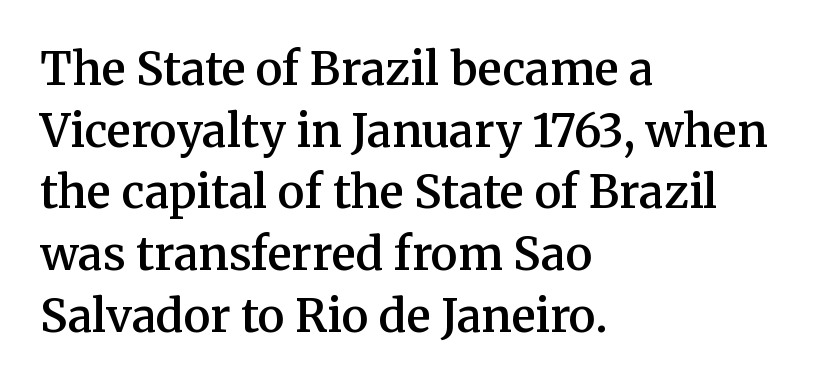
Plain, unruled lines of type. This is the in-between weight designers call semibold or demi. Small tapered or slab feet sit at the stroke ends, so this counts as serif. This sample uses plain, unmodified letter spacing. You could not count columns in this text — the font is proportionally spaced. Leading: standard.
